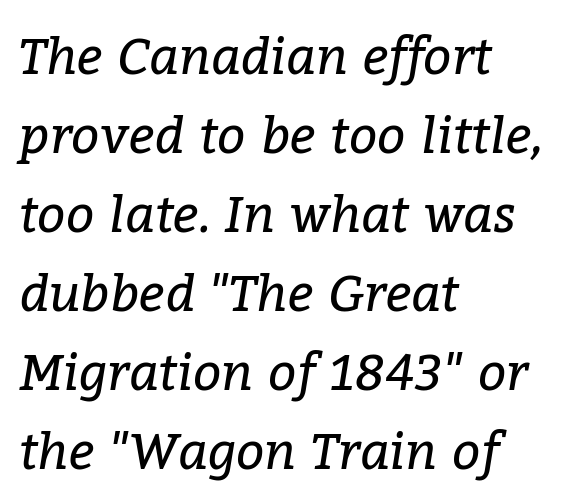
Q: Is the text bold? A: No.
Q: Is the text italic (slanted)? A: Yes, it leans right by about 9 degrees.
Q: Is the typeface a serif or a sans-serif typeface? A: Serif.
Q: Is the text underlined? A: No.
Q: How is the paragraph aligned? A: Left-aligned.
Q: Is the spacing between letters normal or unusually wide? A: Normal.
Q: Is the spacing between lines tight, normal or loose? A: Normal.
Q: Width (condensed, normal, or wide)? A: Normal.
Q: Stroke contrast? A: Low.
Q: x-height? A: Medium.
Q: Monospaced? A: No.
